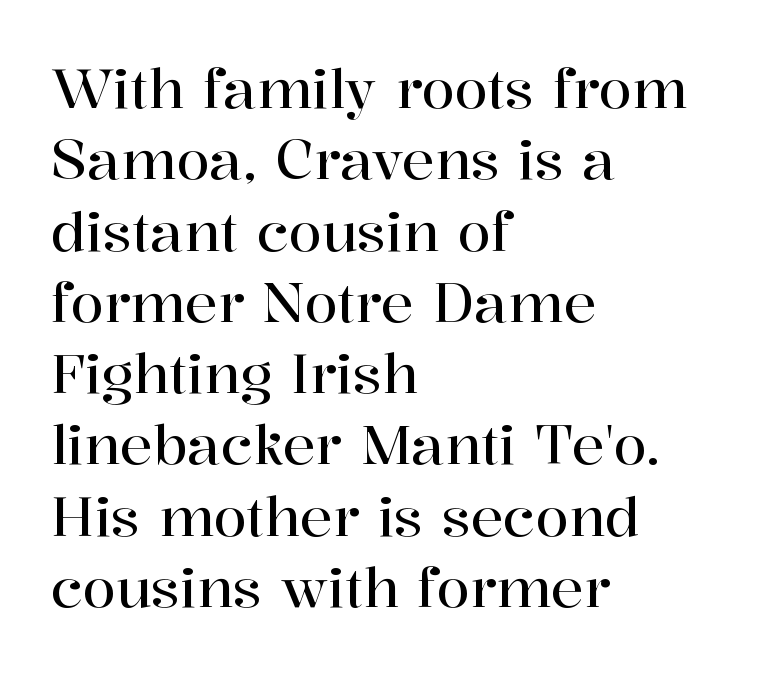
Q: Is the text italic (slanted)? A: No, it is upright.
Q: Is the typeface a serif or a sans-serif typeface? A: Serif.
Q: Is the text underlined? A: No.
Q: How is the paragraph aligned? A: Left-aligned.
Q: Is the spacing between letters normal or unusually wide? A: Normal.
Q: Is the spacing between lines tight, normal or loose? A: Normal.
Q: Width (condensed, normal, or wide)? A: Normal.
Q: Stroke contrast? A: High.
Q: x-height? A: Medium.
Q: Monospaced? A: No.
